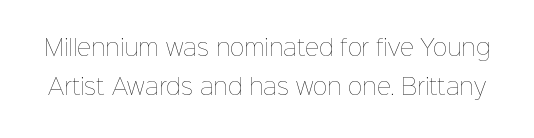
Q: Is the text bold? A: No.
Q: Is the text italic (slanted)? A: No, it is upright.
Q: Is the text underlined? A: No.
Q: Is the spacing between letters normal or unusually wide? A: Normal.
